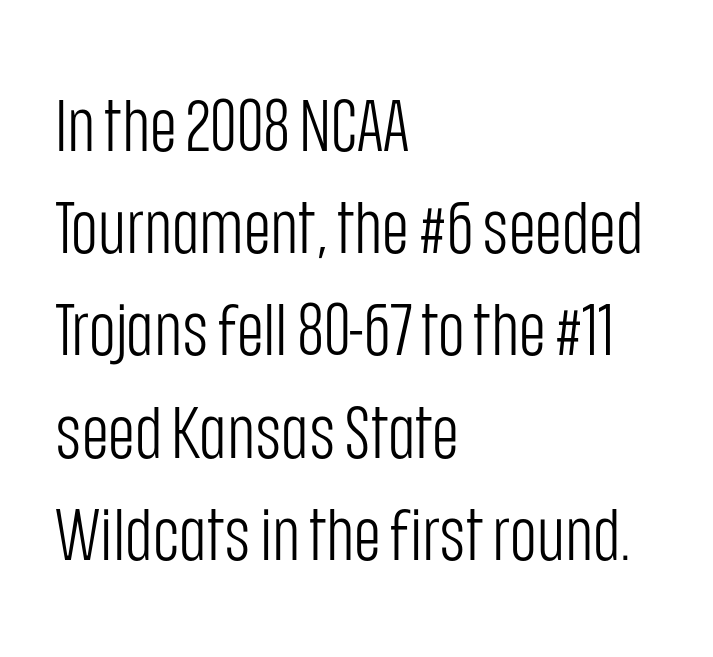
{"serif": "no", "italic": "no", "bold": "no", "weight": "light", "width": "condensed", "stroke_contrast": "low", "x_height": "large", "monospaced": "no", "underline": "no", "align": "left", "line_spacing": "normal", "line_spacing_ratio": 1.4, "letter_spacing": "normal", "letter_spacing_em": 0.0, "glyph_px": 73}
